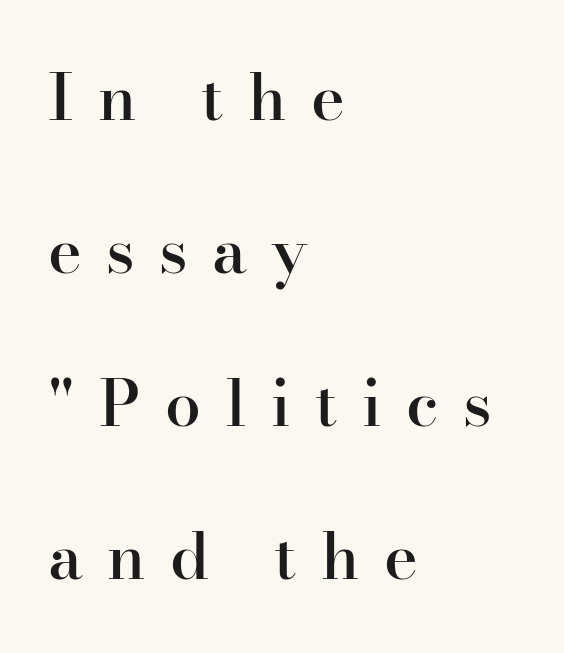
A classic flush-left, rag-right setting is used for this passage. Upright lettering throughout. Do the characters align in a grid? No, the font is proportional. Note: serifs present on the glyphs. No word sits above an underline.
